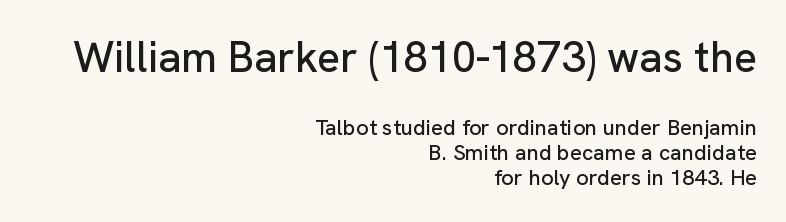
The passage shown is typeset with a sans-serif family. Decoration check: the copy has no underline. Teacher's note: observe the even right margin — that is flush-right alignment. Baseline-to-baseline distance is barely more than the letter height. Which of the two is more prominent by size? The first, at the top. Italic: no, the glyphs are upright roman.
